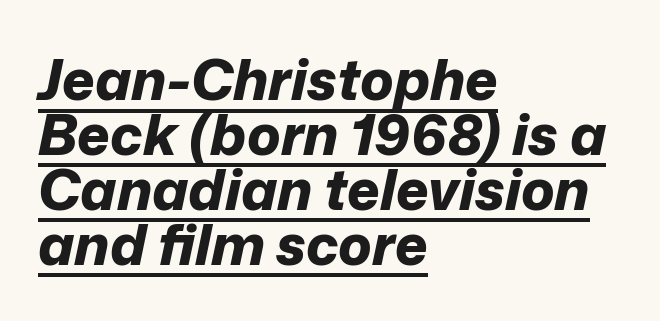
{"italic": "yes", "lean": "right", "slant_degrees": 12, "bold": "yes", "weight": "bold", "width": "normal", "stroke_contrast": "low", "x_height": "medium", "monospaced": "no", "underline": "yes", "align": "left", "line_spacing": "tight", "line_spacing_ratio": 0.98, "letter_spacing": "normal", "letter_spacing_em": 0.0, "glyph_px": 56}
